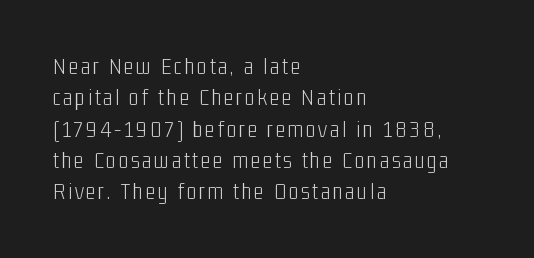
Nobody drew a line under any word here. Stroke mass is kept to a normal reading level or below. Posture: vertical. Leading matches the norm, producing a regular column. Alignment: flush left.
